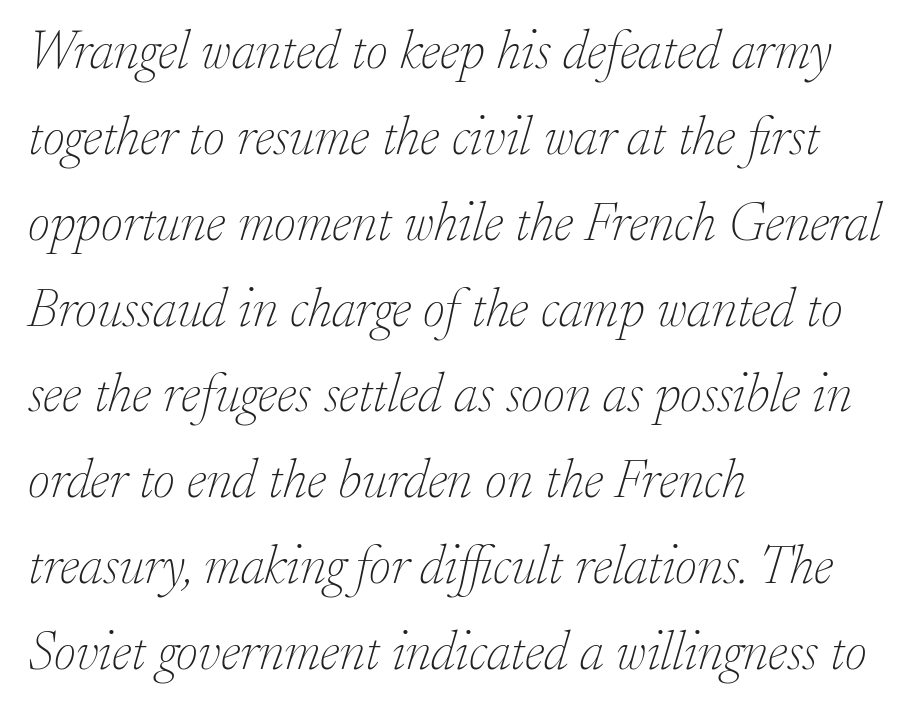
Q: Is the text bold? A: No.
Q: Is the text italic (slanted)? A: Yes, it leans right by about 17 degrees.
Q: Is the typeface a serif or a sans-serif typeface? A: Serif.
Q: Is the text underlined? A: No.
Q: How is the paragraph aligned? A: Left-aligned.
Q: Is the spacing between letters normal or unusually wide? A: Normal.
Q: Is the spacing between lines tight, normal or loose? A: Normal.
Q: Width (condensed, normal, or wide)? A: Normal.
Q: Stroke contrast? A: Low.
Q: x-height? A: Small.
Q: Monospaced? A: No.
